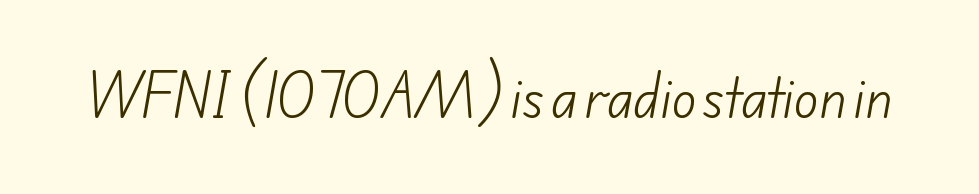
Q: Is the text bold? A: No.
Q: Is the typeface a serif or a sans-serif typeface? A: Sans-serif.
Q: Is the text underlined? A: No.
Q: Is the spacing between letters normal or unusually wide? A: Normal.
Q: Width (condensed, normal, or wide)? A: Normal.
Q: Stroke contrast? A: Low.
Q: x-height? A: Small.
Q: Monospaced? A: No.
